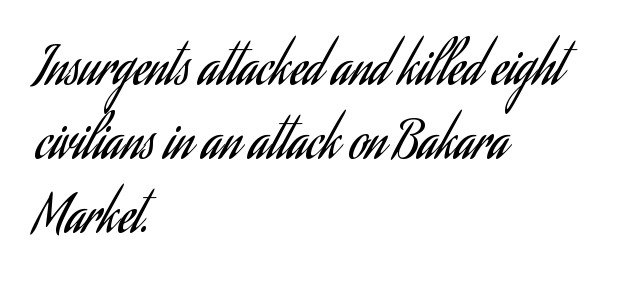
The words here are not underlined. Every row of glyphs begins at an identical x-position on the left. Each letter keeps its own natural width here, so spacing adapts to shape.
